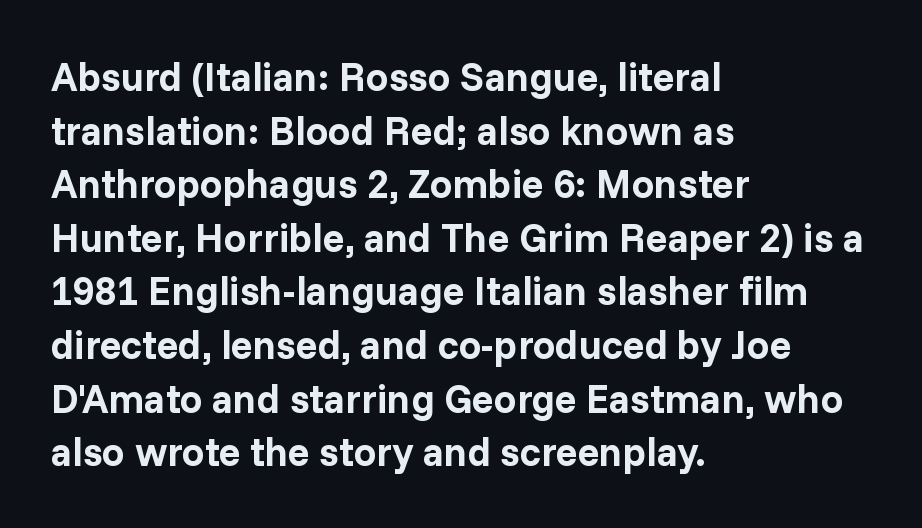
The image shows 40 px bold sans-serif type, upright; set left-aligned, normal line spacing (1.34x), normal letter spacing, not underlined; low stroke contrast and a medium x-height.
